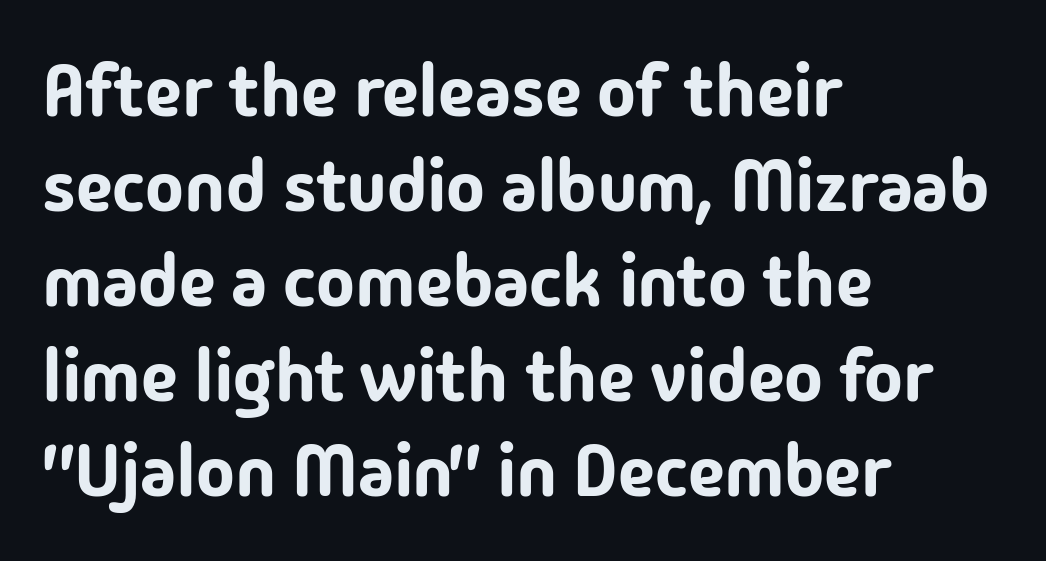
{"serif": "no", "italic": "no", "width": "normal", "stroke_contrast": "low", "x_height": "medium", "monospaced": "no", "underline": "no", "align": "left", "line_spacing": "normal", "line_spacing_ratio": 1.3, "letter_spacing": "normal", "letter_spacing_em": 0.0, "glyph_px": 73}
